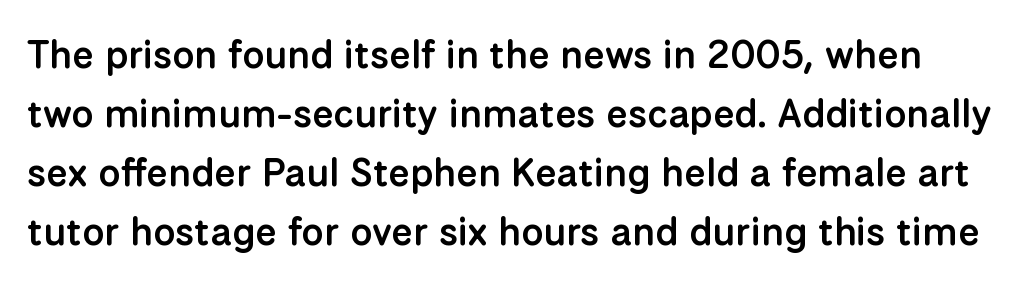
The image shows 39 px semibold sans-serif type, upright; set normal line spacing (1.51x), normal letter spacing, not underlined; low stroke contrast and a medium x-height.
